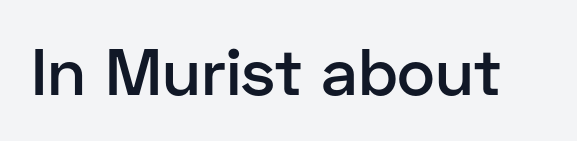
Heft: intermediate — a semibold. Upright lettering throughout. The passage shown is typed in a proportional face where columns would drift. The horizontal fit of the characters is conventional and even. Honestly, there is no underline to notice here at all. Unlike a traditional serif, this face leaves its strokes unadorned.
